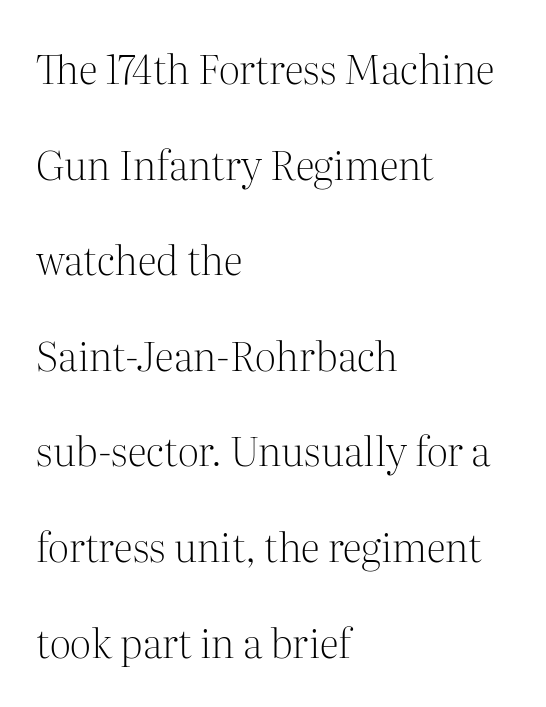
Plain, unruled lines of type. Horizontal alignment here is leftward, the default for most running prose. Is the letter spacing exaggerated? No — it looks like the ordinary default. This sample has the flowing, uneven cadence of proportional lettering.
